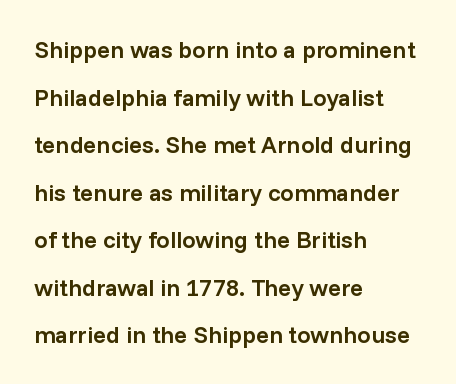
The image shows 24 px text type, upright; set left-aligned, loose line spacing (1.98x), normal letter spacing, not underlined.
